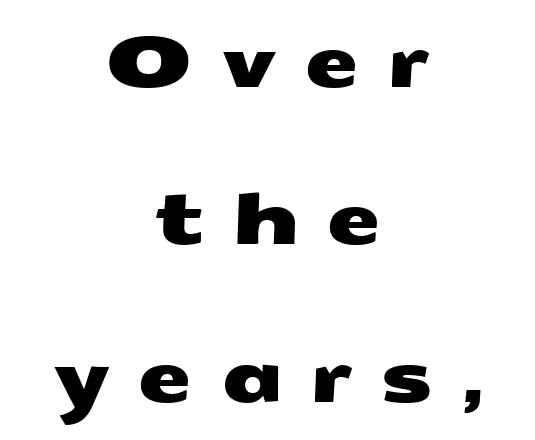
The letters are spread apart with noticeably loose tracking. Think of a printed novel: that variable character pitch is what you see here. One glance says open: line gaps are wider than usual. The specimen omits any rule beneath the text block's lines. Check where the strokes stop: nothing finishes them off — pure sans. Horizontal alignment here is central, giving a formal, balanced look.
